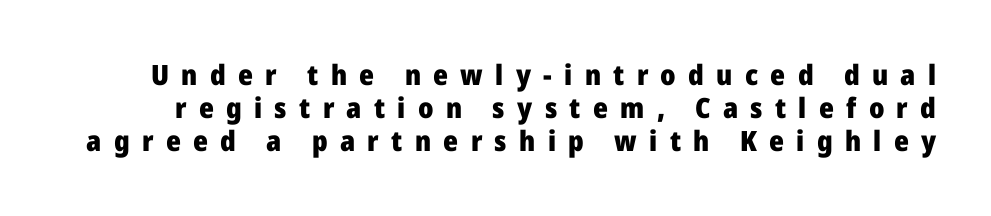
Letterform terminals end flat and unadorned throughout the passage. Underline: absent. Letter spacing: wide. The lettering stays uniformly vertical, giving the passage a roman look.
